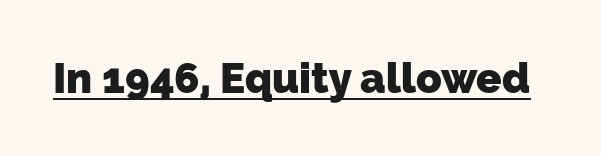
{"serif": "no", "bold": "yes", "weight": "heavy", "width": "normal", "stroke_contrast": "low", "x_height": "medium", "monospaced": "no", "underline": "yes", "letter_spacing": "normal", "letter_spacing_em": 0.0, "glyph_px": 42}
